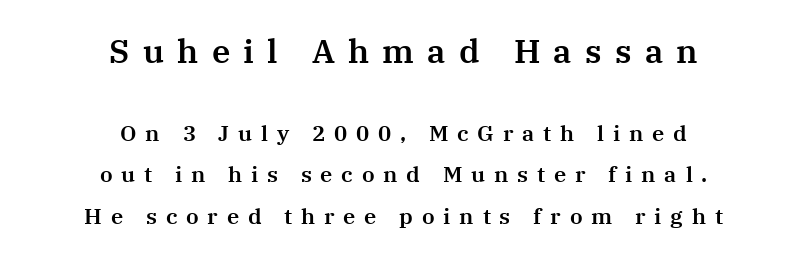
This sample has the flowing, uneven cadence of proportional lettering. Plain, unruled lines of type. In terms of posture, this sample is upright. The letters in the upper block stand taller than those in the block below. Every row of glyphs is offset so its center matches the block's center. The letterforms stand isolated, each surrounded by extra space.
